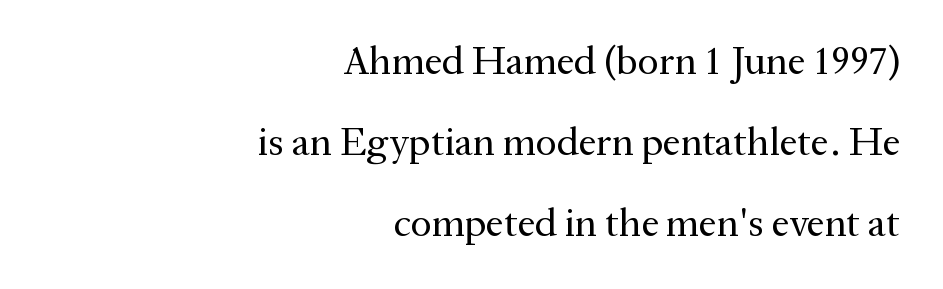
{"serif": "yes", "italic": "no", "bold": "no", "weight": "regular", "width": "normal", "stroke_contrast": "medium", "x_height": "medium", "monospaced": "no", "underline": "no", "align": "right", "line_spacing": "loose", "line_spacing_ratio": 2.02, "letter_spacing": "normal", "letter_spacing_em": 0.0, "glyph_px": 40}
